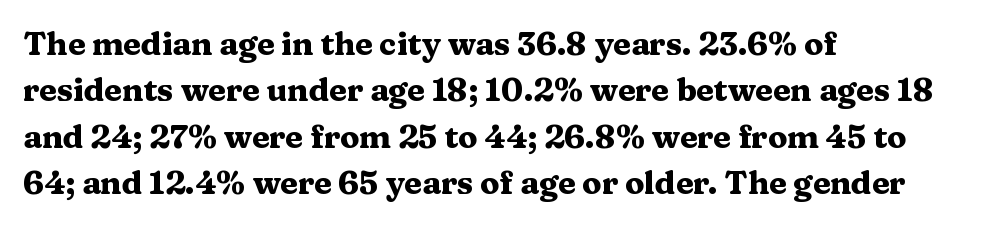
Q: Is the text bold? A: Yes.
Q: Is the text italic (slanted)? A: No, it is upright.
Q: Is the typeface a serif or a sans-serif typeface? A: Serif.
Q: Is the text underlined? A: No.
Q: How is the paragraph aligned? A: Left-aligned.
Q: Is the spacing between letters normal or unusually wide? A: Normal.
Q: Is the spacing between lines tight, normal or loose? A: Normal.
Q: Width (condensed, normal, or wide)? A: Wide.
Q: Stroke contrast? A: Medium.
Q: x-height? A: Medium.
Q: Monospaced? A: No.
